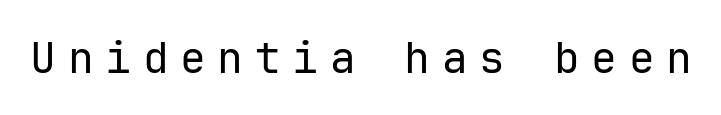
The image shows 43 px regular-weight sans-serif type, upright, monospaced; set unusually wide letter spacing (+0.27 em), not underlined; low stroke contrast and a medium x-height.
